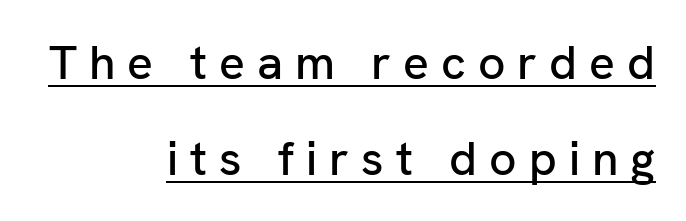
Q: Is the text italic (slanted)? A: No, it is upright.
Q: Is the typeface a serif or a sans-serif typeface? A: Sans-serif.
Q: Is the text underlined? A: Yes.
Q: How is the paragraph aligned? A: Right-aligned.
Q: Is the spacing between letters normal or unusually wide? A: Unusually wide.
Q: Is the spacing between lines tight, normal or loose? A: Loose.
Q: Width (condensed, normal, or wide)? A: Normal.
Q: Stroke contrast? A: Low.
Q: x-height? A: Medium.
Q: Monospaced? A: No.
